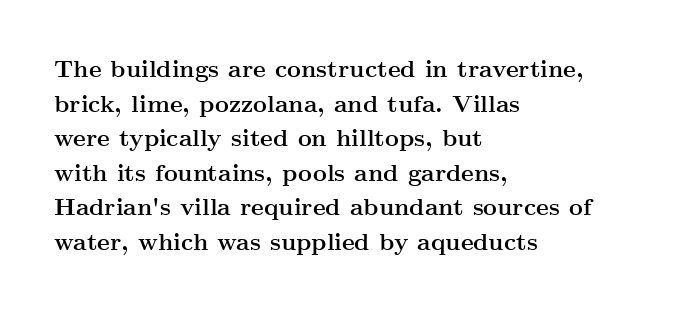
Q: Is the text bold? A: Yes.
Q: Is the text italic (slanted)? A: No, it is upright.
Q: Is the text underlined? A: No.
Q: How is the paragraph aligned? A: Left-aligned.
Q: Is the spacing between letters normal or unusually wide? A: Normal.
Q: Is the spacing between lines tight, normal or loose? A: Normal.
